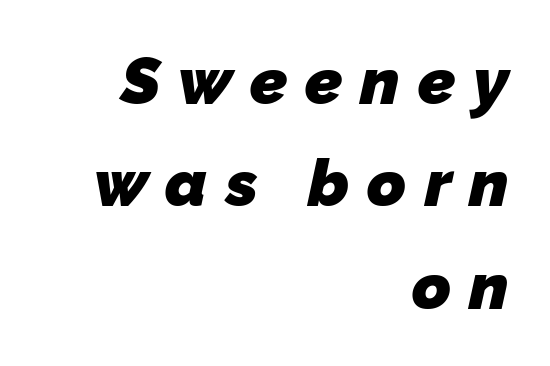
The image shows 66 px heavy sans-serif type; set right-aligned, normal line spacing (1.55x), unusually wide letter spacing (+0.27 em), not underlined; low stroke contrast and a medium x-height.
